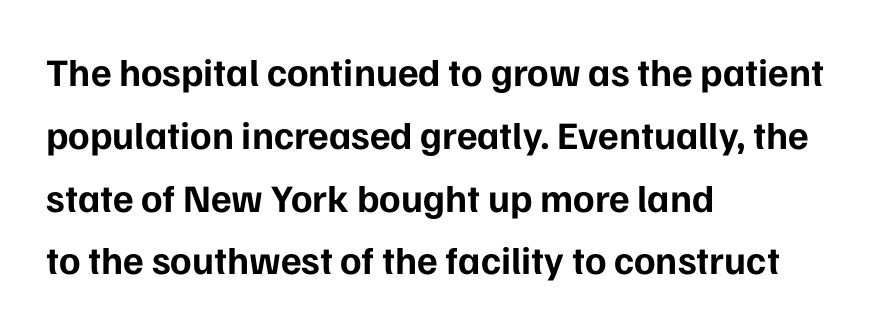
{"serif": "no", "italic": "no", "bold": "yes", "weight": "bold", "width": "normal", "stroke_contrast": "low", "x_height": "medium", "monospaced": "no", "underline": "no", "align": "left", "line_spacing": "normal", "line_spacing_ratio": 1.61, "letter_spacing": "normal", "letter_spacing_em": 0.0, "glyph_px": 39}
